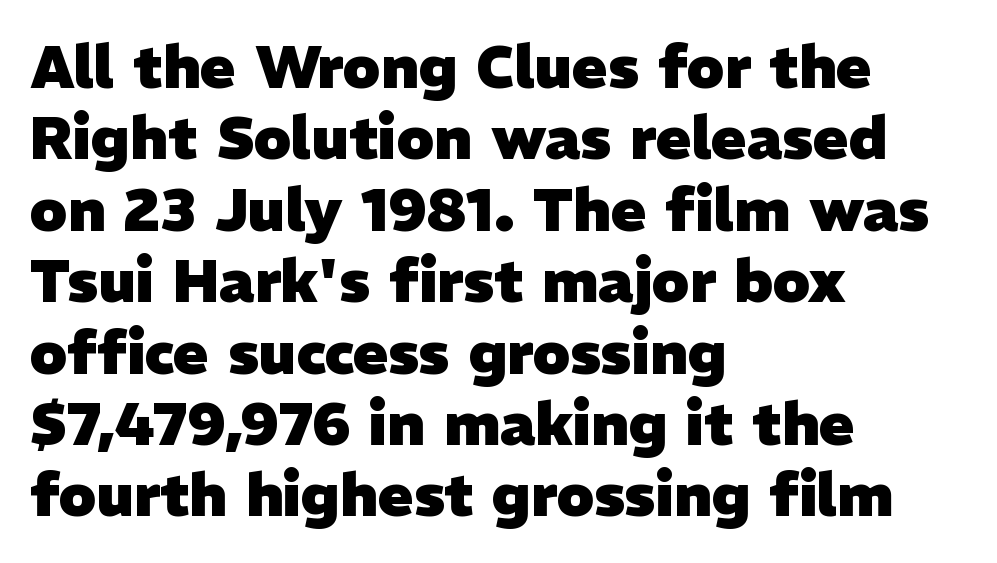
{"serif": "no", "bold": "yes", "weight": "heavy", "width": "normal", "stroke_contrast": "low", "x_height": "medium", "monospaced": "no", "underline": "no", "align": "left", "line_spacing_ratio": 1.21, "letter_spacing": "normal", "letter_spacing_em": 0.0, "glyph_px": 59}
